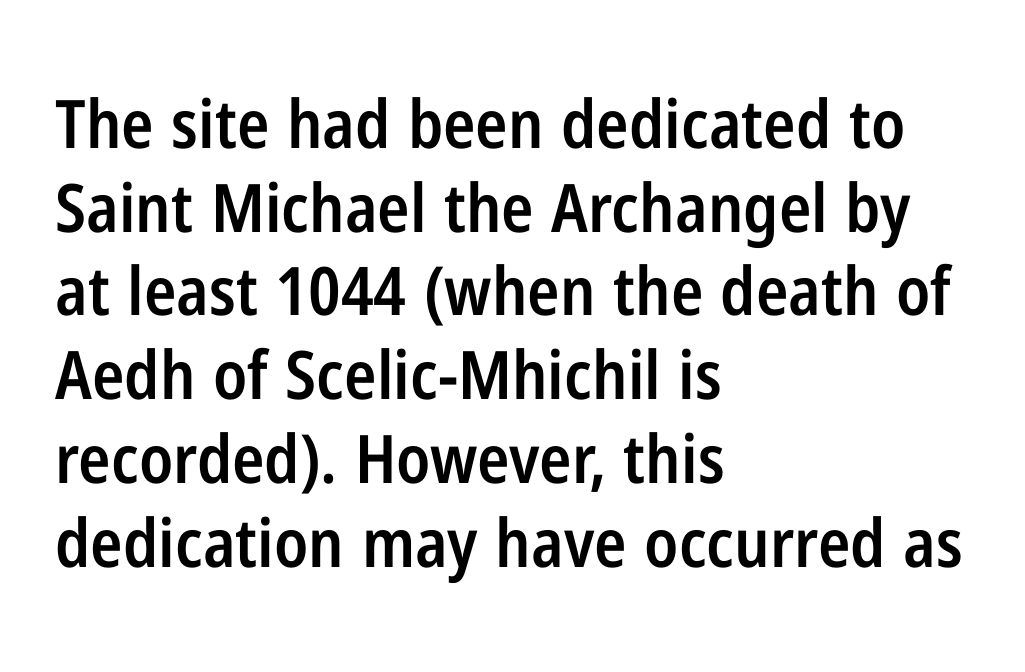
The image shows 67 px semibold, condensed sans-serif type, upright; set left-aligned, normal line spacing (1.25x), normal letter spacing, not underlined; low stroke contrast and a medium x-height.
